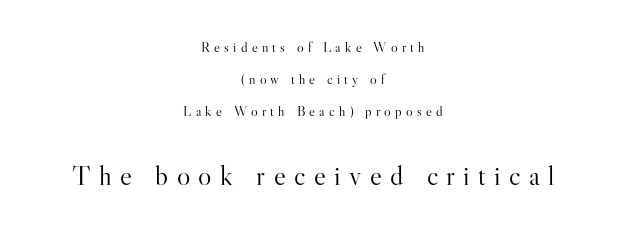
The image shows 28 px light serif type, upright; set centered, loose line spacing (2.3x), unusually wide letter spacing (+0.3 em), not underlined; the second (bottom) block is 2.0x larger; high stroke contrast and a small x-height.
